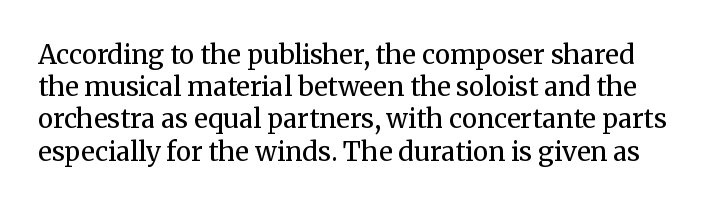
Italic? Not at all — the glyphs are vertical. Counters stay open thanks to moderate or lighter strokes. No word sits above an underline. What stands out about the letter spacing? Nothing — it is the standard amount.
